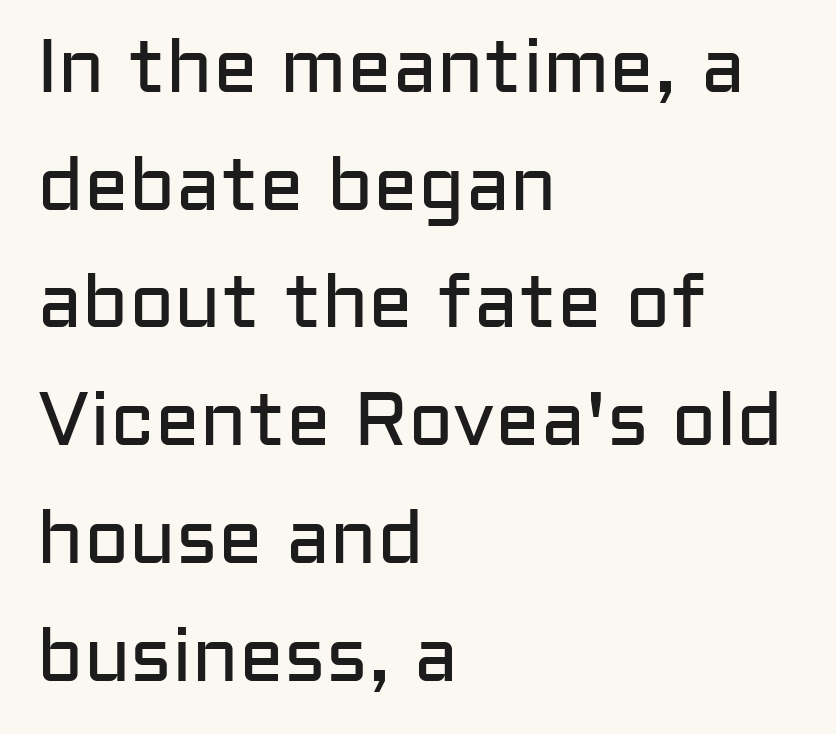
The image shows 75 px regular-weight sans-serif type, upright; set left-aligned, normal line spacing (1.57x), normal letter spacing, not underlined; low stroke contrast and a medium x-height.
